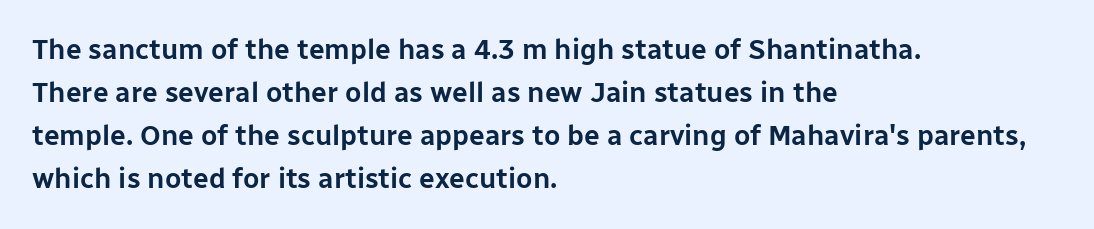
{"serif": "no", "italic": "no", "width": "normal", "stroke_contrast": "low", "x_height": "medium", "monospaced": "no", "underline": "no", "align": "left", "line_spacing": "normal", "line_spacing_ratio": 1.54, "letter_spacing": "normal", "letter_spacing_em": 0.0, "glyph_px": 28}
